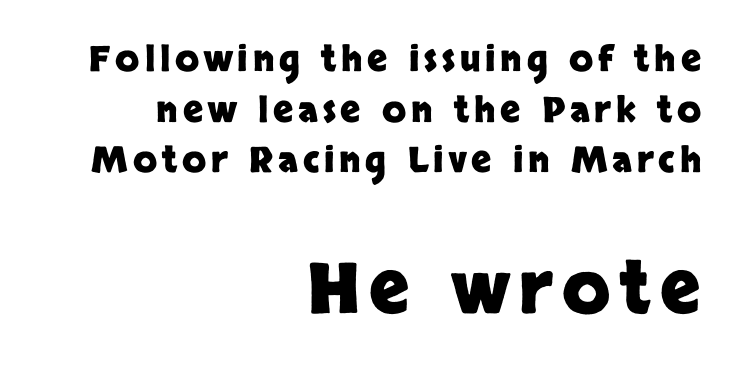
Q: Is the text bold? A: Yes.
Q: Is the text italic (slanted)? A: No, it is upright.
Q: Is the typeface a serif or a sans-serif typeface? A: Sans-serif.
Q: Is the text underlined? A: No.
Q: How is the paragraph aligned? A: Right-aligned.
Q: Is the spacing between lines tight, normal or loose? A: Normal.
Q: Which block of text is set in a larger size, the first (top) or the second (bottom)? A: The second (bottom) one.
Q: Width (condensed, normal, or wide)? A: Normal.
Q: Stroke contrast? A: Low.
Q: x-height? A: Large.
Q: Monospaced? A: No.
